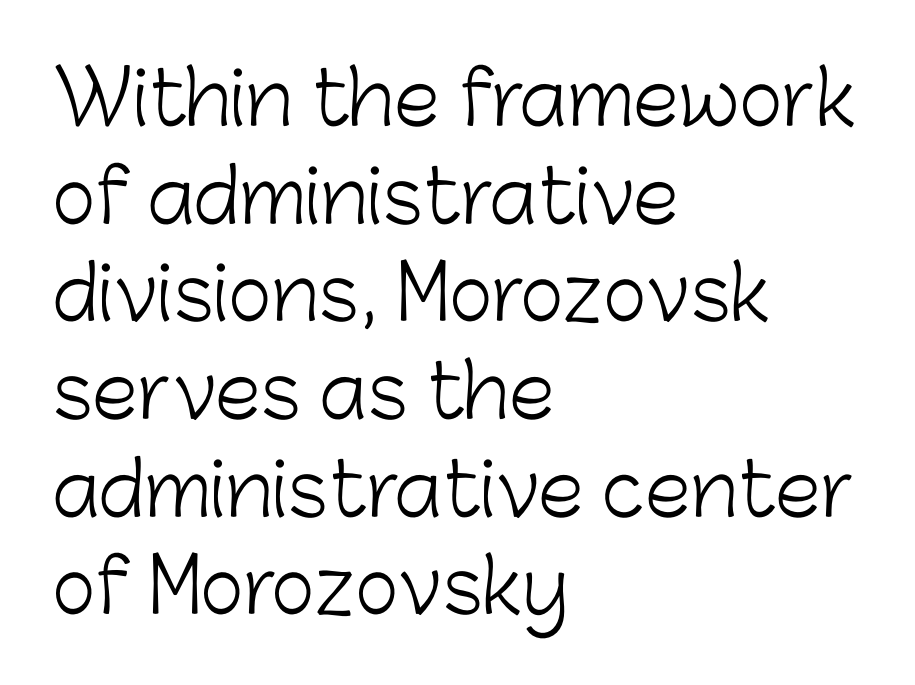
Q: Is the text bold? A: No.
Q: Is the text italic (slanted)? A: No, it is upright.
Q: Is the typeface a serif or a sans-serif typeface? A: Sans-serif.
Q: Is the text underlined? A: No.
Q: How is the paragraph aligned? A: Left-aligned.
Q: Is the spacing between letters normal or unusually wide? A: Normal.
Q: Is the spacing between lines tight, normal or loose? A: Normal.
Q: Width (condensed, normal, or wide)? A: Normal.
Q: Stroke contrast? A: Low.
Q: x-height? A: Medium.
Q: Monospaced? A: No.
